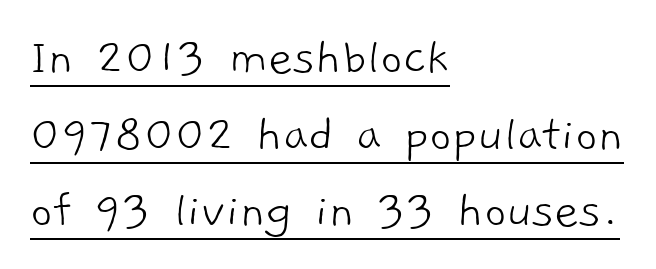
{"serif": "no", "bold": "no", "weight": "light", "width": "normal", "stroke_contrast": "low", "x_height": "medium", "monospaced": "no", "underline": "yes", "align": "left", "line_spacing": "normal", "line_spacing_ratio": 1.42, "letter_spacing": "normal", "letter_spacing_em": 0.0, "glyph_px": 54}
